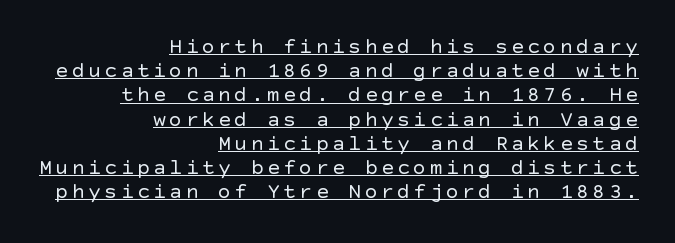
Q: Is the text bold? A: No.
Q: Is the text italic (slanted)? A: No, it is upright.
Q: Is the text underlined? A: Yes.
Q: How is the paragraph aligned? A: Right-aligned.
Q: Is the spacing between lines tight, normal or loose? A: Tight.
